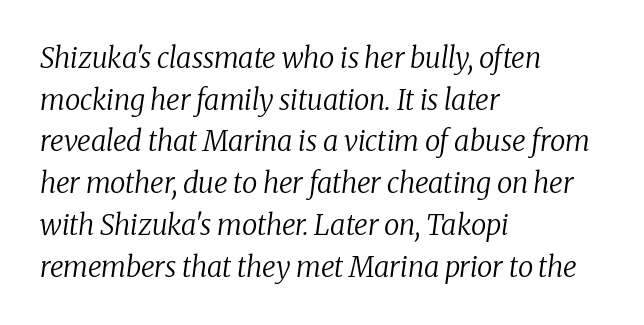
{"serif": "yes", "italic": "yes", "lean": "right", "slant_degrees": 8, "bold": "no", "weight": "regular", "width": "normal", "stroke_contrast": "low", "x_height": "medium", "monospaced": "no", "underline": "no", "align": "left", "line_spacing": "normal", "line_spacing_ratio": 1.49, "letter_spacing": "normal", "letter_spacing_em": 0.0, "glyph_px": 28}
